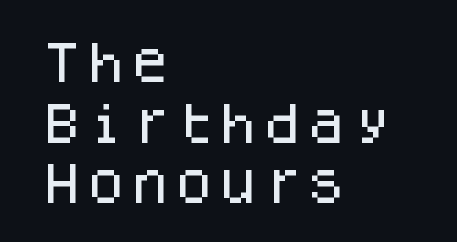
{"serif": "no", "italic": "no", "width": "normal", "stroke_contrast": "low", "x_height": "large", "monospaced": "yes", "underline": "no", "align": "left", "line_spacing": "normal", "line_spacing_ratio": 1.38, "letter_spacing": "normal", "letter_spacing_em": 0.0, "glyph_px": 44}
